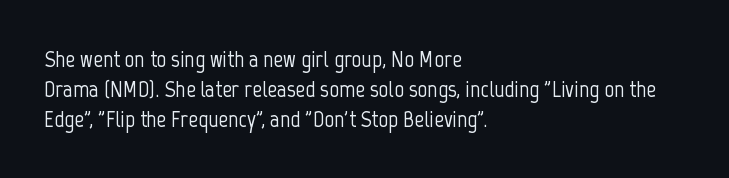
Q: Is the text italic (slanted)? A: No, it is upright.
Q: Is the text underlined? A: No.
Q: How is the paragraph aligned? A: Left-aligned.
Q: Is the spacing between letters normal or unusually wide? A: Normal.
